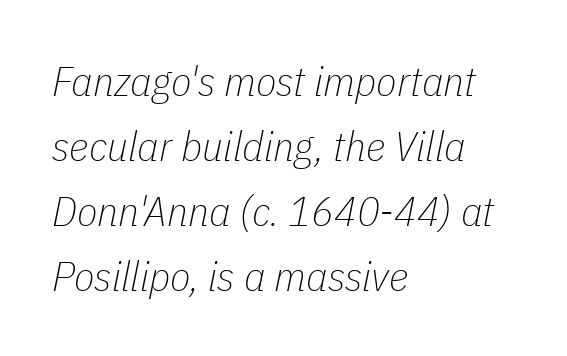
The image shows 42 px thin, condensed type, italic (leaning right); set left-aligned, normal line spacing (1.55x), normal letter spacing, not underlined; low stroke contrast and a medium x-height.
